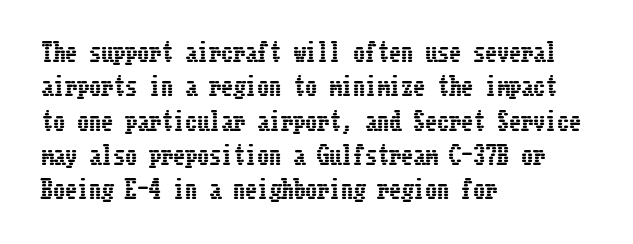
The image shows 24 px text type, upright; set left-aligned, normal line spacing (1.43x), normal letter spacing, not underlined.
